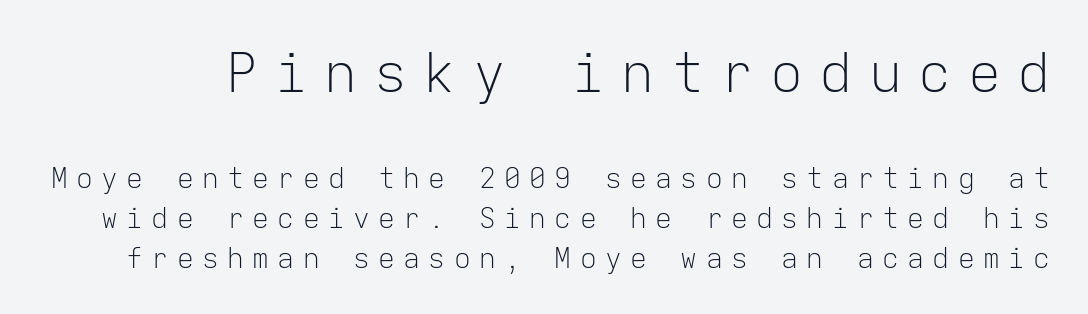
The image shows 55 px light sans-serif type, upright, monospaced; set normal line spacing (1.42x), unusually wide letter spacing (+0.3 em), not underlined; the first (top) block is 1.96x larger; low stroke contrast and a medium x-height.
